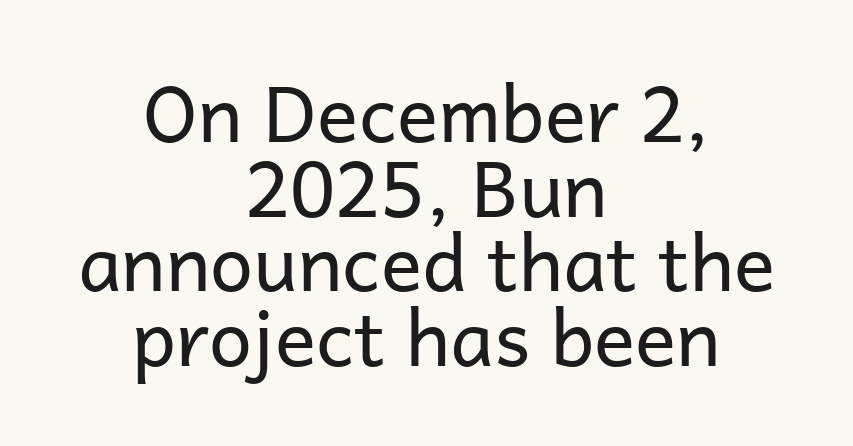
The image shows 77 px regular-weight sans-serif type, upright; set centered, tight line spacing (0.97x), normal letter spacing, not underlined; low stroke contrast and a medium x-height.
